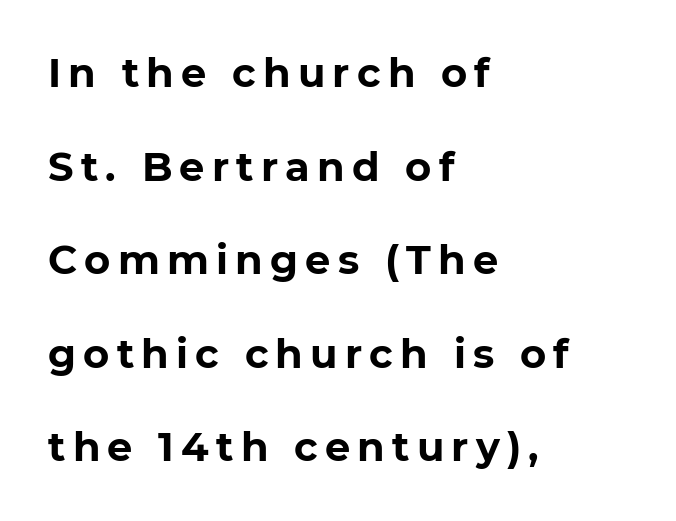
{"serif": "no", "italic": "no", "bold": "yes", "weight": "bold", "width": "normal", "stroke_contrast": "low", "x_height": "medium", "monospaced": "no", "underline": "no", "align": "left", "line_spacing": "loose", "line_spacing_ratio": 2.34, "glyph_px": 40}
